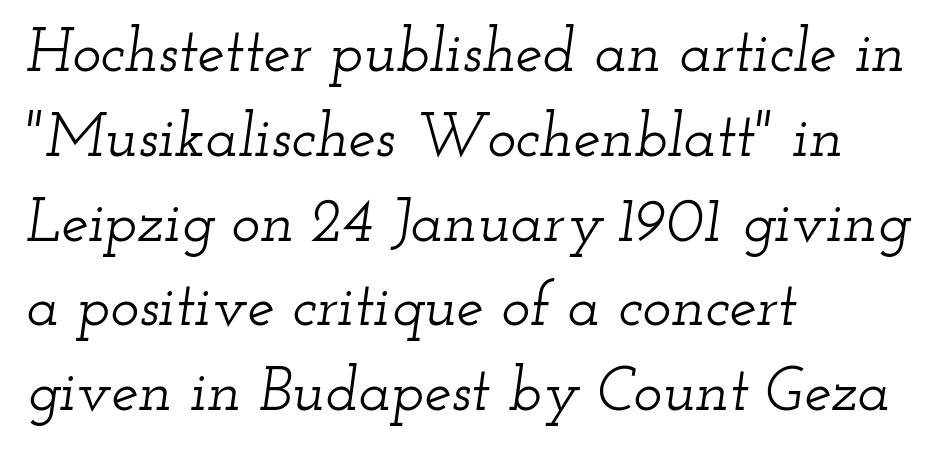
{"serif": "yes", "italic": "yes", "lean": "right", "slant_degrees": 12, "width": "wide", "stroke_contrast": "low", "x_height": "small", "monospaced": "no", "underline": "no", "align": "left", "line_spacing": "normal", "line_spacing_ratio": 1.39, "letter_spacing": "normal", "letter_spacing_em": 0.0, "glyph_px": 61}
